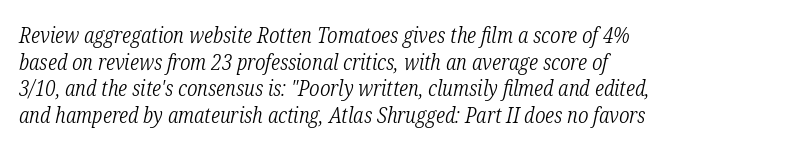
{"italic": "yes", "lean": "right", "slant_degrees": 12, "bold": "no", "underline": "no", "align": "left", "line_spacing_ratio": 1.21, "letter_spacing": "normal", "letter_spacing_em": 0.0, "glyph_px": 22}
